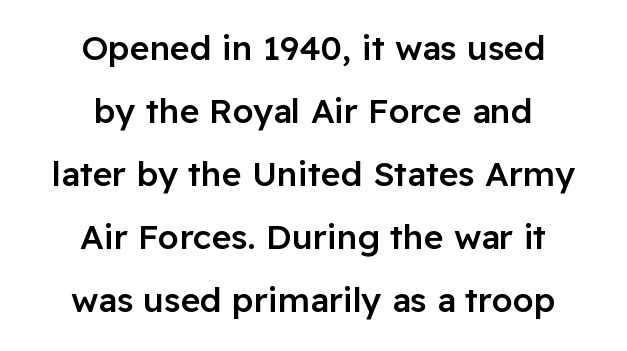
Q: Is the text bold? A: Semi-bold.
Q: Is the text italic (slanted)? A: No, it is upright.
Q: Is the typeface a serif or a sans-serif typeface? A: Sans-serif.
Q: Is the text underlined? A: No.
Q: How is the paragraph aligned? A: Centered.
Q: Is the spacing between letters normal or unusually wide? A: Normal.
Q: Width (condensed, normal, or wide)? A: Normal.
Q: Stroke contrast? A: Low.
Q: x-height? A: Medium.
Q: Monospaced? A: No.
